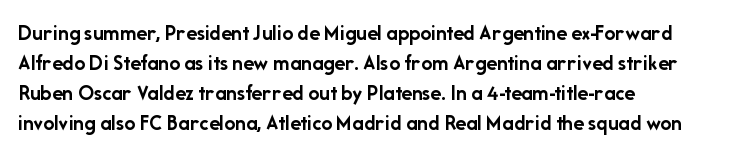
Q: Is the text bold? A: Yes.
Q: Is the text italic (slanted)? A: No, it is upright.
Q: Is the text underlined? A: No.
Q: How is the paragraph aligned? A: Left-aligned.
Q: Is the spacing between letters normal or unusually wide? A: Normal.
Q: Is the spacing between lines tight, normal or loose? A: Normal.
